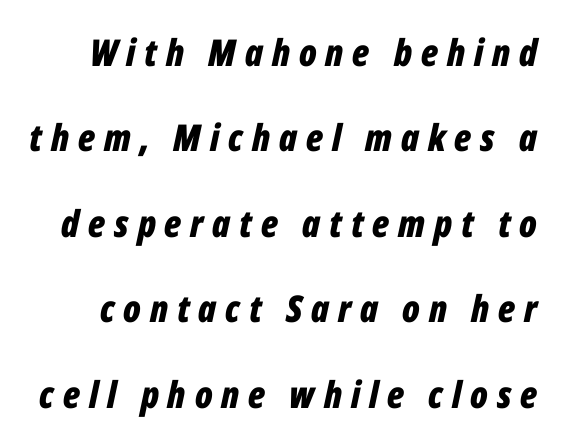
Q: Is the text bold? A: Yes.
Q: Is the text italic (slanted)? A: Yes, it leans right by about 12 degrees.
Q: Is the text underlined? A: No.
Q: Is the spacing between letters normal or unusually wide? A: Unusually wide.
Q: Is the spacing between lines tight, normal or loose? A: Loose.
Q: Width (condensed, normal, or wide)? A: Condensed.
Q: Stroke contrast? A: Low.
Q: x-height? A: Medium.
Q: Monospaced? A: No.
